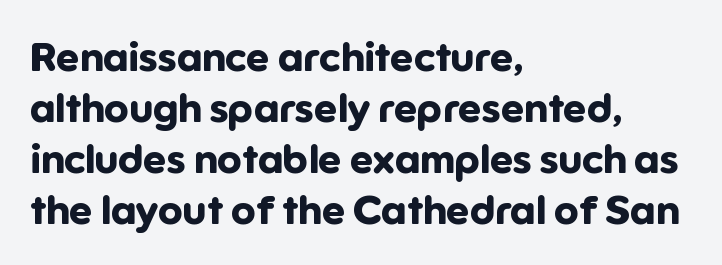
The image shows 41 px bold sans-serif type, upright; set left-aligned, line spacing 1.24x, normal letter spacing, not underlined; low stroke contrast and a medium x-height.
